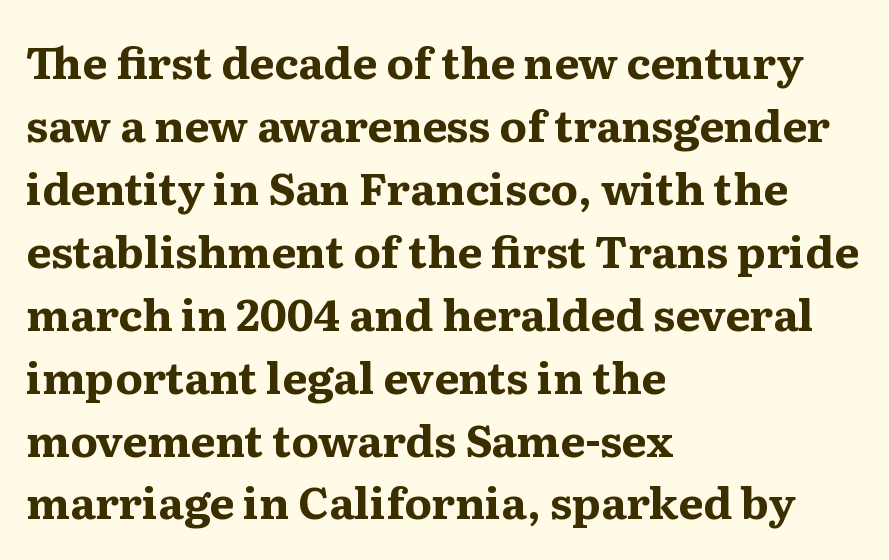
The image shows 44 px bold serif type, upright; set left-aligned, normal line spacing (1.43x), normal letter spacing, not underlined; medium stroke contrast and a medium x-height.
